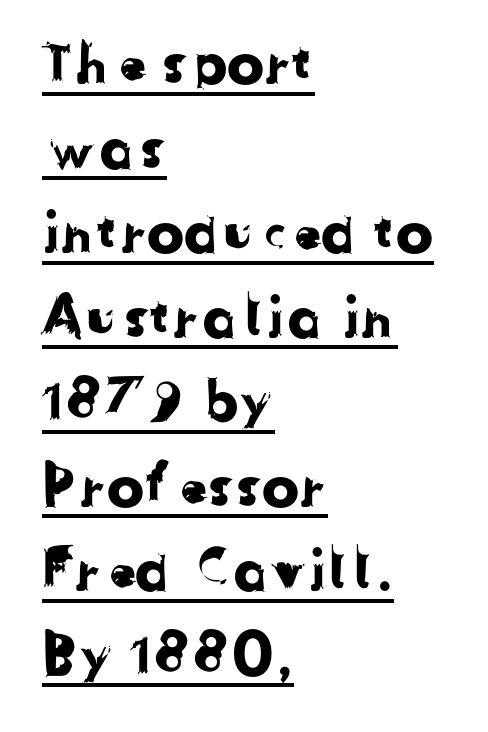
If you drew a ruler down the left edge, every line would touch it. The rendering shows plain stroke endings on the letterforms — a sans-serif design. The sample's only ornament is a line tracing under the words. No extra tracking has been applied to these lines.
